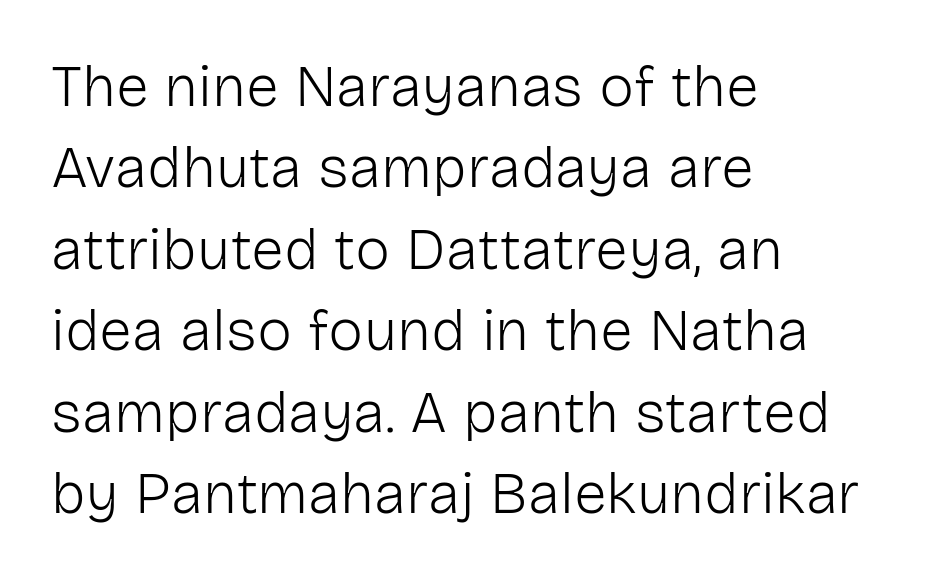
The image shows 59 px light sans-serif type, upright; set left-aligned, normal line spacing (1.38x), normal letter spacing, not underlined; low stroke contrast and a medium x-height.
